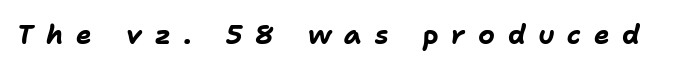
{"italic": "yes", "lean": "right", "slant_degrees": 11, "bold": "yes", "underline": "no", "letter_spacing": "wide", "letter_spacing_em": 0.49, "glyph_px": 26}
